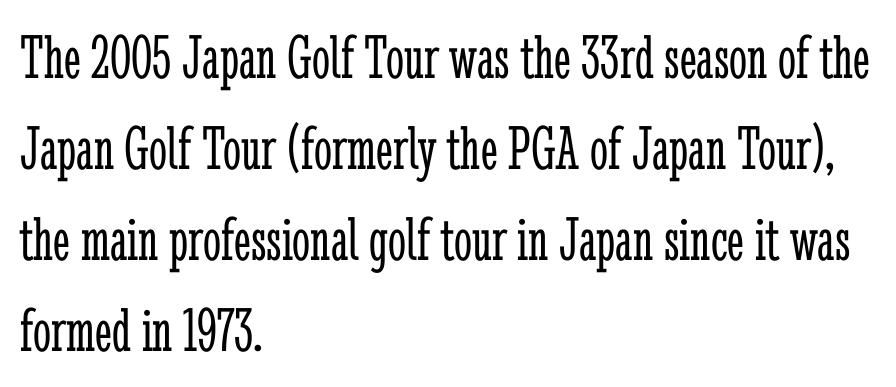
The image shows 64 px light, condensed serif type, upright; set left-aligned, normal line spacing (1.42x), normal letter spacing, not underlined; low stroke contrast and a medium x-height.
